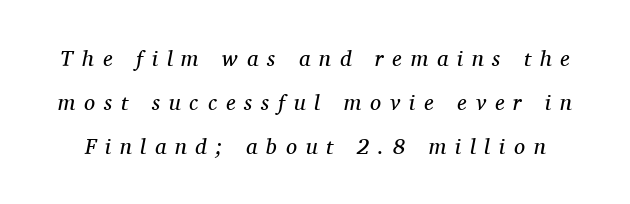
The image shows 22 px text type, italic (leaning right); set loose line spacing (2.01x), unusually wide letter spacing (+0.4 em), not underlined.
